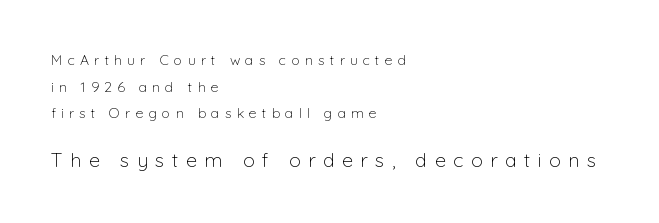
Compared with a centered layout, this one pins lines to the left instead. Scale increases going downward across the two blocks. Airy leading. The font's upright variant was chosen for this text. Words appear elongated and porous because spacing is wide.
